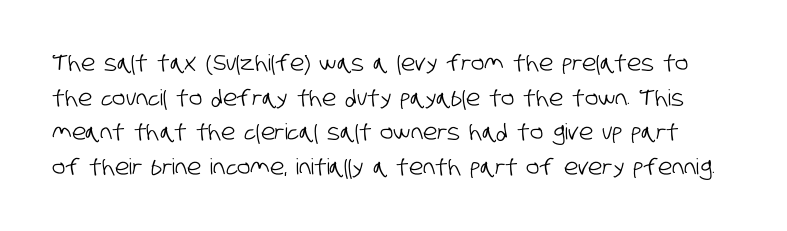
The letters sit at their default tracking, neither squeezed nor spread. If you measured baseline to baseline, you'd find a middling distance. Quick note: underline off.
